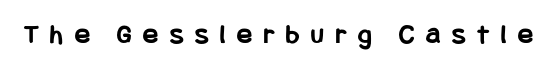
Q: Is the text bold? A: Yes.
Q: Is the text italic (slanted)? A: No, it is upright.
Q: Is the typeface a serif or a sans-serif typeface? A: Sans-serif.
Q: Is the text underlined? A: No.
Q: Is the spacing between letters normal or unusually wide? A: Unusually wide.
Q: Width (condensed, normal, or wide)? A: Condensed.
Q: Stroke contrast? A: Low.
Q: x-height? A: Large.
